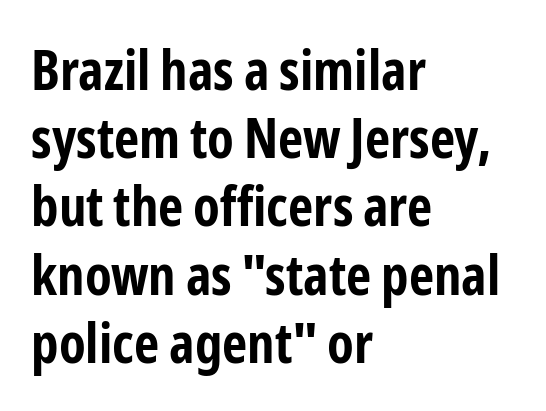
Spacing verdict: proportional, widths tailored to each character. Characters follow at the spacing the type designer built in. The type family on display is of the sans-serif kind. The characters look thick and weighty, a clear bold.
